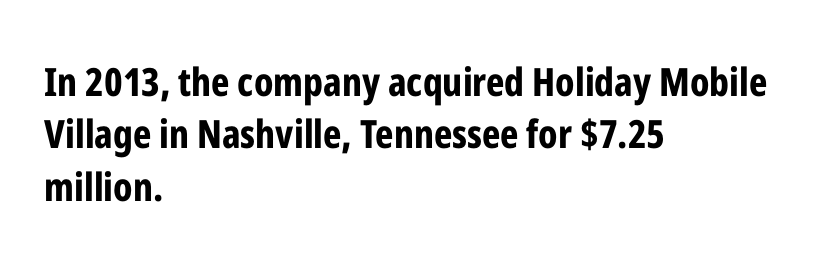
A student would call this left alignment; a typographer would say flush left, rag right. Standard letterfit; no display-style spreading of the glyphs. The letters carry no serifs — their stems end cleanly without finishing strokes. The typography opts for an upright posture over an oblique one. Set as a true bold cut, around the 700 mark.
